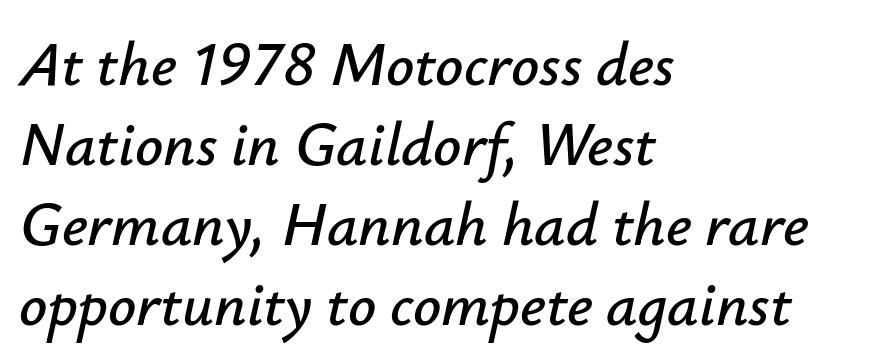
Q: Is the text italic (slanted)? A: Yes, it leans right by about 12 degrees.
Q: Is the text underlined? A: No.
Q: How is the paragraph aligned? A: Left-aligned.
Q: Is the spacing between letters normal or unusually wide? A: Normal.
Q: Is the spacing between lines tight, normal or loose? A: Normal.
Q: Width (condensed, normal, or wide)? A: Normal.
Q: Stroke contrast? A: Low.
Q: x-height? A: Small.
Q: Monospaced? A: No.
